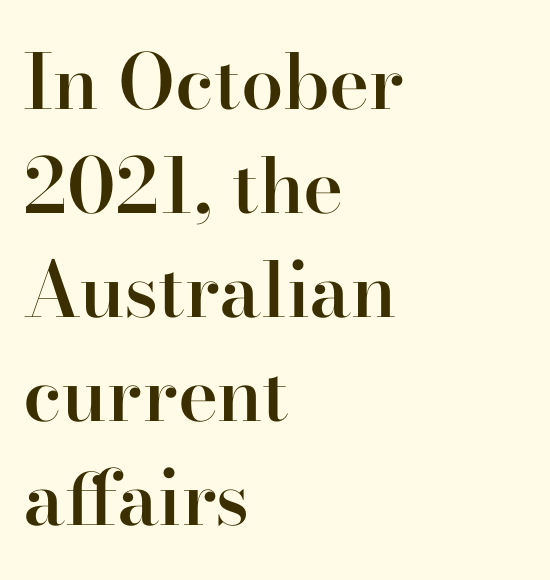
Q: Is the text bold? A: Semi-bold.
Q: Is the text italic (slanted)? A: No, it is upright.
Q: Is the typeface a serif or a sans-serif typeface? A: Serif.
Q: Is the text underlined? A: No.
Q: How is the paragraph aligned? A: Left-aligned.
Q: Is the spacing between letters normal or unusually wide? A: Normal.
Q: Is the spacing between lines tight, normal or loose? A: Normal.
Q: Width (condensed, normal, or wide)? A: Normal.
Q: Stroke contrast? A: High.
Q: x-height? A: Small.
Q: Monospaced? A: No.
